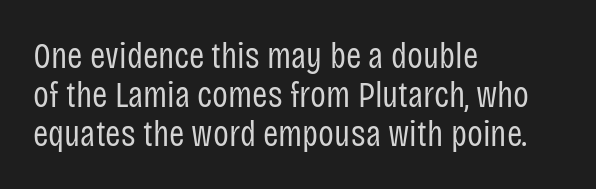
{"serif": "no", "italic": "no", "bold": "no", "weight": "regular", "width": "condensed", "stroke_contrast": "low", "x_height": "large", "monospaced": "no", "underline": "no", "align": "left", "line_spacing": "tight", "line_spacing_ratio": 1.05, "letter_spacing": "normal", "letter_spacing_em": 0.0, "glyph_px": 37}
